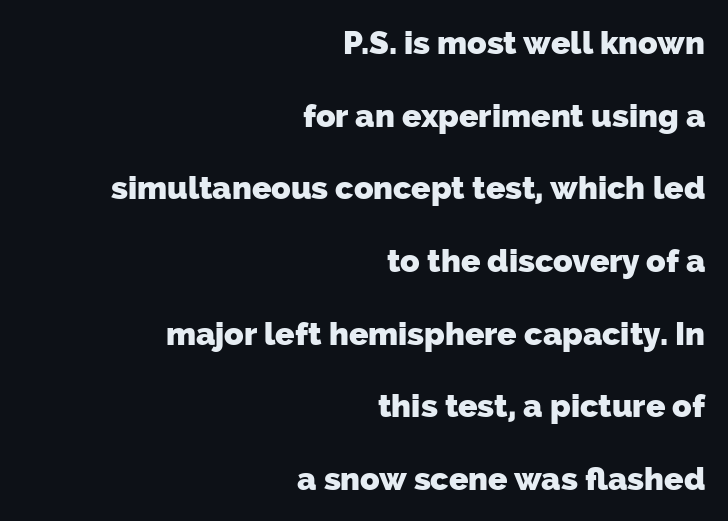
The image shows 32 px heavy sans-serif type; set right-aligned, loose line spacing (2.27x), normal letter spacing, not underlined; low stroke contrast and a medium x-height.
